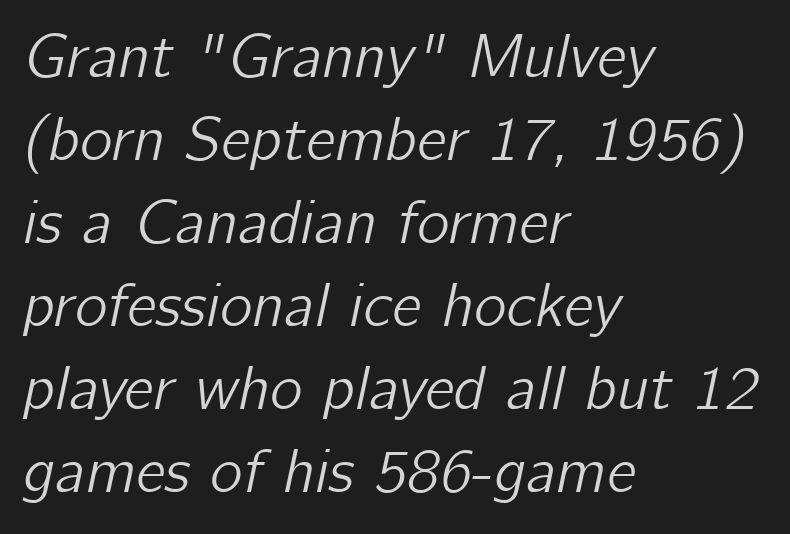
{"italic": "yes", "lean": "right", "slant_degrees": 12, "width": "normal", "stroke_contrast": "low", "x_height": "medium", "monospaced": "no", "underline": "no", "align": "left", "line_spacing": "normal", "line_spacing_ratio": 1.34, "letter_spacing": "normal", "letter_spacing_em": 0.0, "glyph_px": 62}
